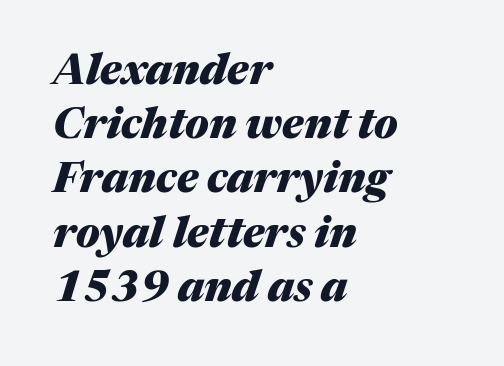
Spacing verdict: proportional, widths tailored to each character. Look at the stroke-to-counter ratio: heavy, a bold. No extra tracking has been applied to these lines. Anything drawn beneath the words? Only blank space. This rendering uses left alignment, leaving the right contour irregular. The leading is moderate, giving the passage an even texture.
